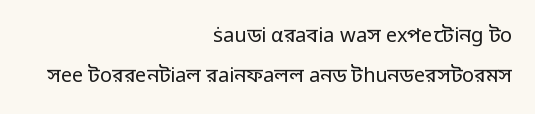
The image shows 20 px text type, upright; set right-aligned, loose line spacing (1.98x), normal letter spacing, not underlined.
